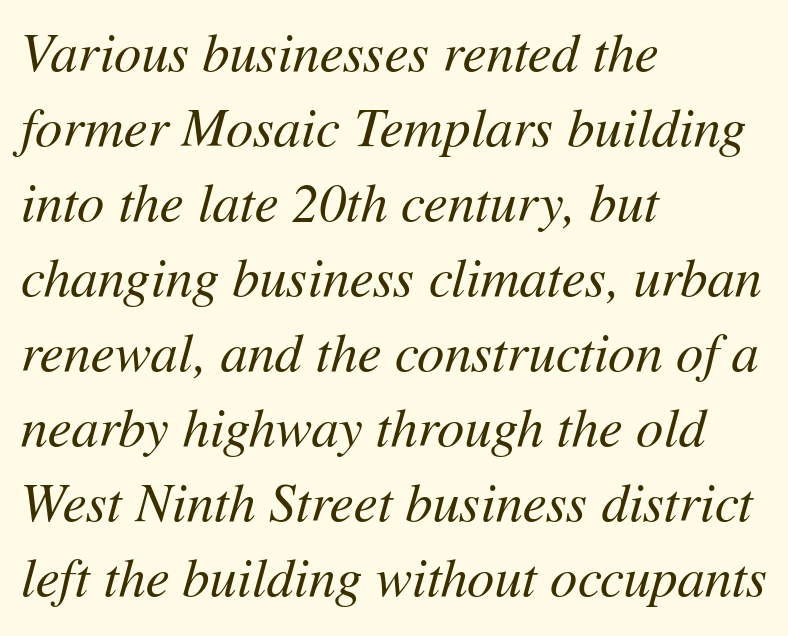
{"italic": "yes", "lean": "right", "slant_degrees": 11, "bold": "no", "weight": "regular", "width": "normal", "stroke_contrast": "medium", "x_height": "medium", "monospaced": "no", "underline": "no", "align": "left", "line_spacing": "normal", "line_spacing_ratio": 1.39, "letter_spacing": "normal", "letter_spacing_em": 0.0, "glyph_px": 54}
